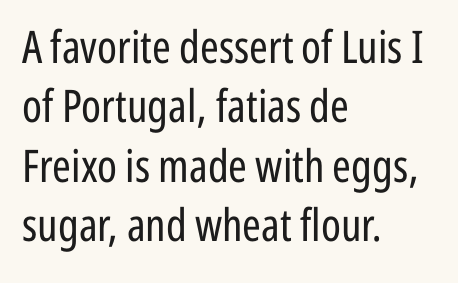
The image shows 45 px regular-weight, condensed sans-serif type, upright; set left-aligned, normal line spacing (1.32x), normal letter spacing, not underlined; low stroke contrast and a medium x-height.
